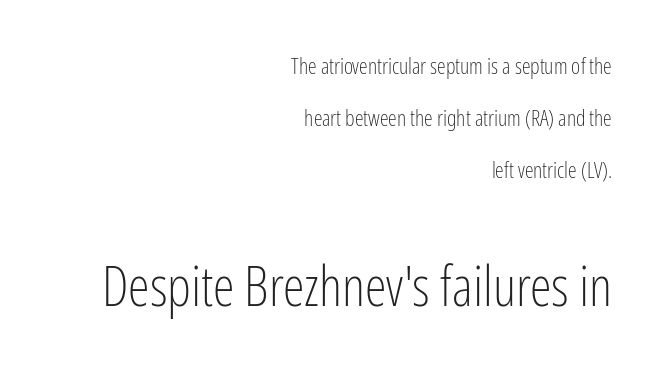
Q: Is the text bold? A: No.
Q: Is the text italic (slanted)? A: No, it is upright.
Q: Is the typeface a serif or a sans-serif typeface? A: Sans-serif.
Q: Is the text underlined? A: No.
Q: How is the paragraph aligned? A: Right-aligned.
Q: Is the spacing between letters normal or unusually wide? A: Normal.
Q: Is the spacing between lines tight, normal or loose? A: Loose.
Q: Which block of text is set in a larger size, the first (top) or the second (bottom)? A: The second (bottom) one.
Q: Width (condensed, normal, or wide)? A: Condensed.
Q: Stroke contrast? A: Low.
Q: x-height? A: Medium.
Q: Monospaced? A: No.
